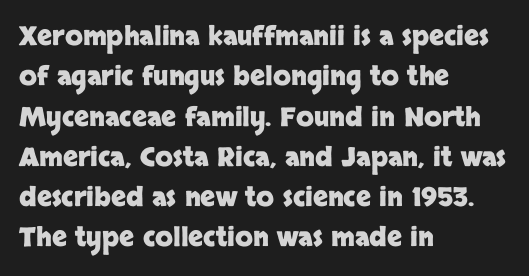
{"italic": "no", "bold": "yes", "underline": "no", "align": "left", "line_spacing": "normal", "line_spacing_ratio": 1.55, "letter_spacing": "normal", "letter_spacing_em": 0.0, "glyph_px": 26}
